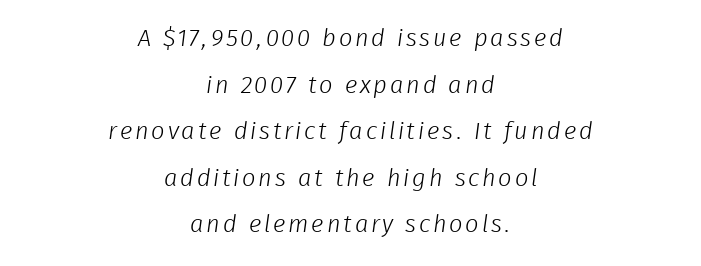
Q: Is the text bold? A: No.
Q: Is the text underlined? A: No.
Q: How is the paragraph aligned? A: Centered.
Q: Is the spacing between lines tight, normal or loose? A: Loose.
